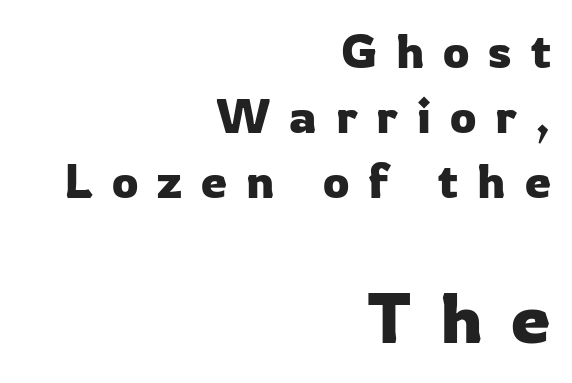
Q: Is the text italic (slanted)? A: No, it is upright.
Q: Is the typeface a serif or a sans-serif typeface? A: Sans-serif.
Q: Is the text underlined? A: No.
Q: How is the paragraph aligned? A: Right-aligned.
Q: Is the spacing between letters normal or unusually wide? A: Unusually wide.
Q: Is the spacing between lines tight, normal or loose? A: Normal.
Q: Which block of text is set in a larger size, the first (top) or the second (bottom)? A: The second (bottom) one.
Q: Width (condensed, normal, or wide)? A: Normal.
Q: Stroke contrast? A: Low.
Q: x-height? A: Medium.
Q: Monospaced? A: No.
